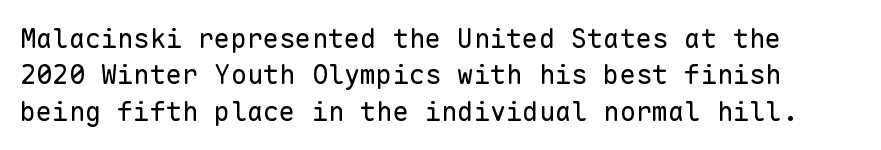
Q: Is the text bold? A: No.
Q: Is the text italic (slanted)? A: No, it is upright.
Q: Is the text underlined? A: No.
Q: Is the spacing between letters normal or unusually wide? A: Normal.
Q: Is the spacing between lines tight, normal or loose? A: Normal.
